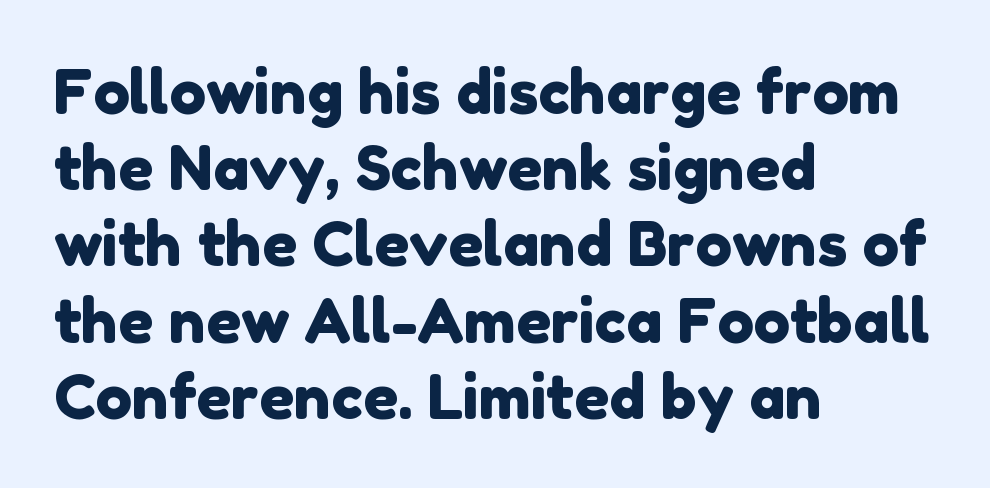
Letterform terminals end flat and unadorned throughout the passage. Nobody touched the tracking dial on this one. Interline gaps are of average width in this sample. You could not count columns in this text — the font is proportionally spaced.
